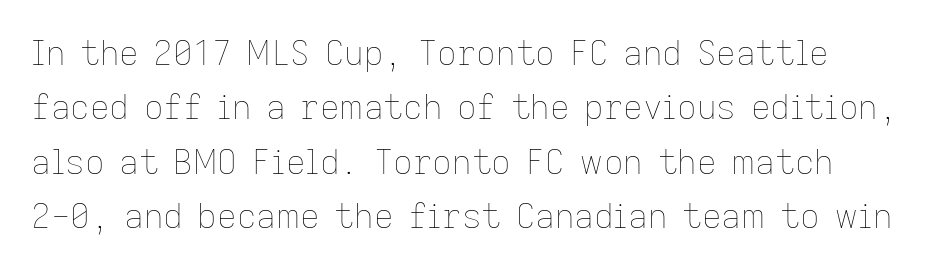
Short and long lines alike share a common starting point at left. Caption: standard tracking, unaltered. Do the letters lean? They stand straight. Letters have the restrained weight of plain body copy at most. The space between consecutive lines is moderate.
